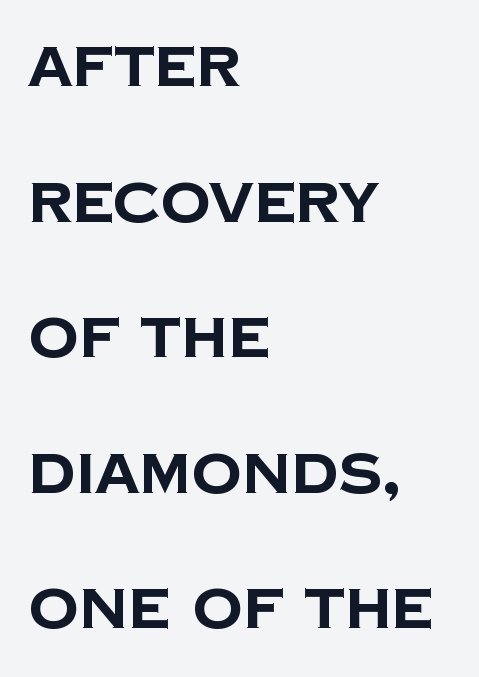
Regarding serifs, this sample does without them. Compared with typical paragraphs, the rows here are farther apart. Bold? Absolutely — the strokes are thick and heavy. Do the characters align in a grid? No, the font is proportional.
